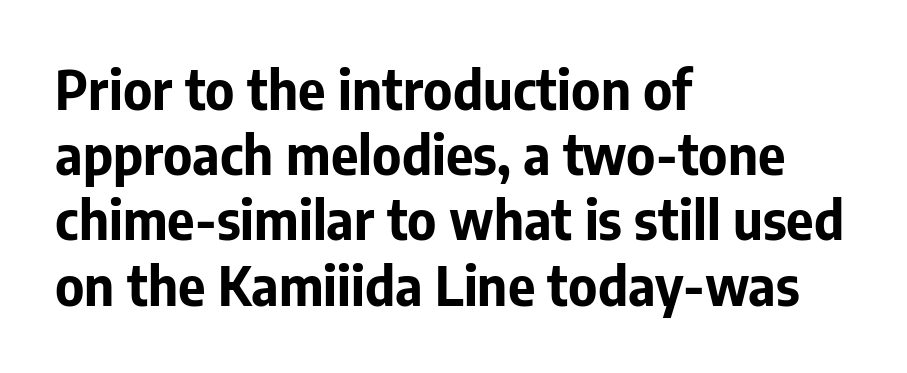
The image shows 53 px bold sans-serif type, upright; set left-aligned, line spacing 1.23x, normal letter spacing, not underlined; low stroke contrast and a medium x-height.
